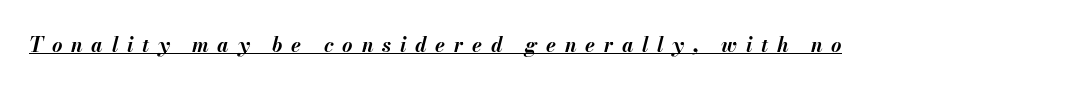
Q: Is the text bold? A: Yes.
Q: Is the text italic (slanted)? A: Yes, it leans right by about 13 degrees.
Q: Is the text underlined? A: Yes.
Q: Is the spacing between letters normal or unusually wide? A: Unusually wide.
